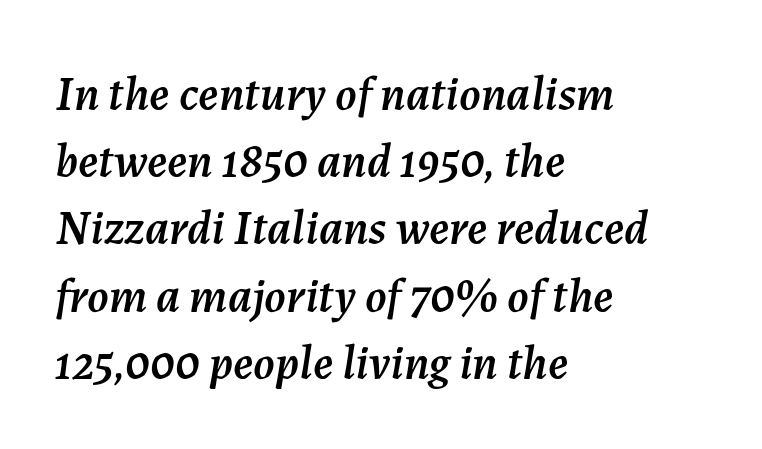
Q: Is the text italic (slanted)? A: Yes, it leans right by about 7 degrees.
Q: Is the text underlined? A: No.
Q: How is the paragraph aligned? A: Left-aligned.
Q: Is the spacing between letters normal or unusually wide? A: Normal.
Q: Is the spacing between lines tight, normal or loose? A: Normal.
Q: Width (condensed, normal, or wide)? A: Normal.
Q: Stroke contrast? A: Medium.
Q: x-height? A: Medium.
Q: Monospaced? A: No.
